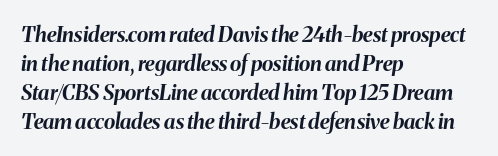
Observe the lean: these are italic letterforms. The lines in this sample share a left origin and differ only in where they stop. The line texture is even and compact thanks to regular tracking. The area under the type is left untouched. Heavy, bold letterforms. Quick note: interline space is typical.
